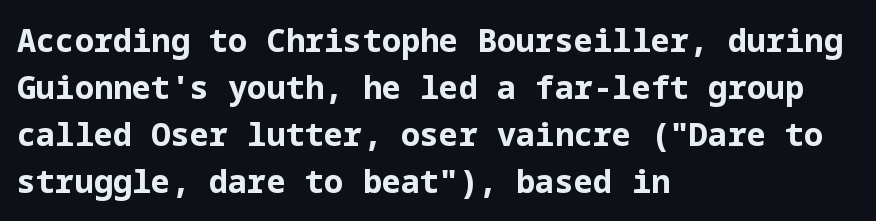
Where is the straight margin? On the left. These lines carry a lot of weight — the face is fully bold. The letterforms sit shoulder to shoulder at normal distance. Horizontal bands of white between lines are of average thickness. The font's upright variant was chosen for this text. Plain, unruled lines of type.
